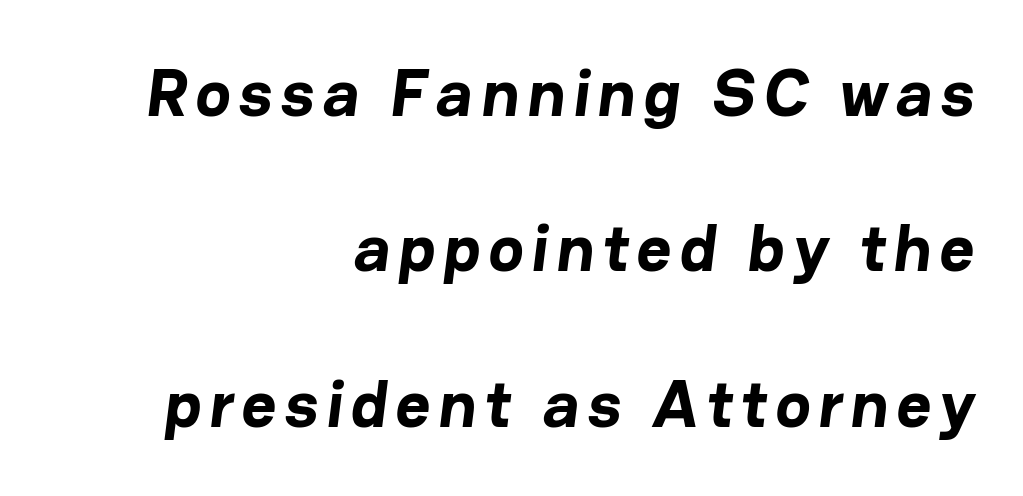
The image shows 67 px bold sans-serif type; set right-aligned, loose line spacing (2.32x), not underlined; low stroke contrast and a medium x-height.
